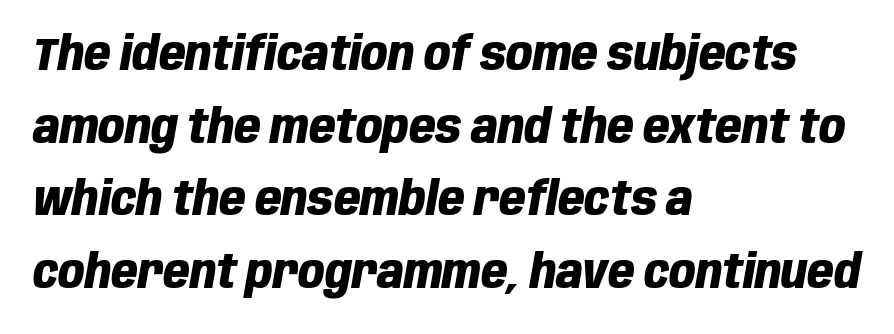
{"italic": "yes", "lean": "right", "slant_degrees": 10, "bold": "yes", "weight": "heavy", "width": "condensed", "stroke_contrast": "low", "x_height": "large", "monospaced": "no", "underline": "no", "align": "left", "line_spacing": "normal", "line_spacing_ratio": 1.58, "letter_spacing": "normal", "letter_spacing_em": 0.0, "glyph_px": 46}
